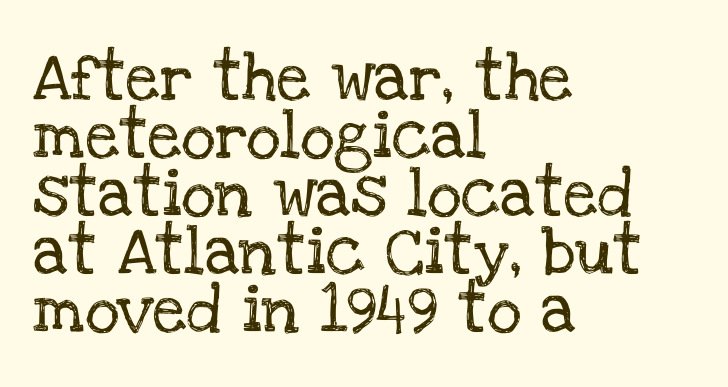
The typography opts for an upright posture over an oblique one. Each line starts at the same left margin while the right side varies. Here the designer chose a conventional face with non-uniform glyph widths. This rendering features lettering with no underline.
